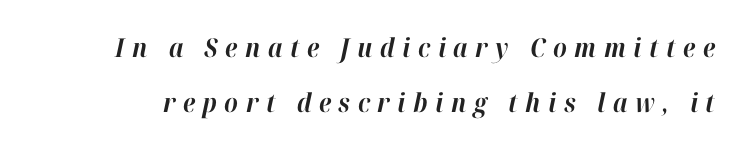
Just letters on the line, the space beneath them empty. Thick stems and heavy bowls — unmistakably bold. Glyph-to-glyph distance is far greater than everyday printed text. Successive baselines arrive slowly, with a big drop between each.
